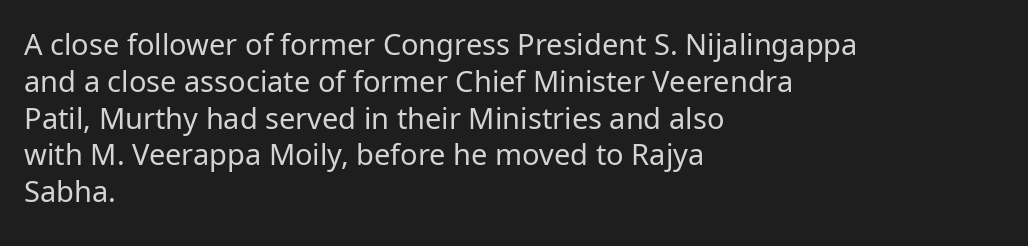
Is this a sans? Yes — the strokes have no serifs. Caption: multi-line text, flush left, ragged right. Vertical strokes here are truly vertical. No heavy texture on the line: the type isn't bold. Note the varied advance widths — an 'i' is clearly narrower than an 'm'.
